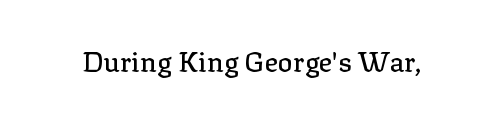
The baseline area is clear. These lines are composed in type with serifs. The letters stand straight up with perfectly vertical stems. Tracking value appears to be zero — textbook default spacing. The rendering uses natural spacing where letterforms have individual widths.
